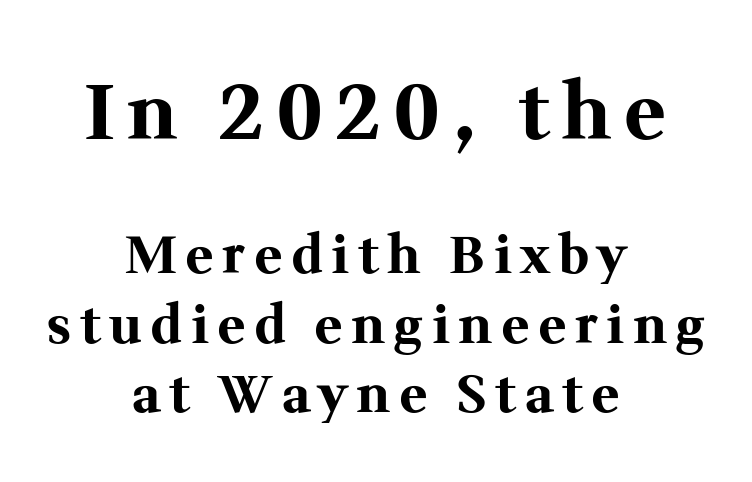
{"serif": "yes", "italic": "no", "bold": "yes", "weight": "bold", "width": "normal", "stroke_contrast": "medium", "x_height": "medium", "monospaced": "no", "underline": "no", "align": "center", "line_spacing": "normal", "line_spacing_ratio": 1.36, "larger_block": "first", "size_ratio": 1.49, "glyph_px": 76}
